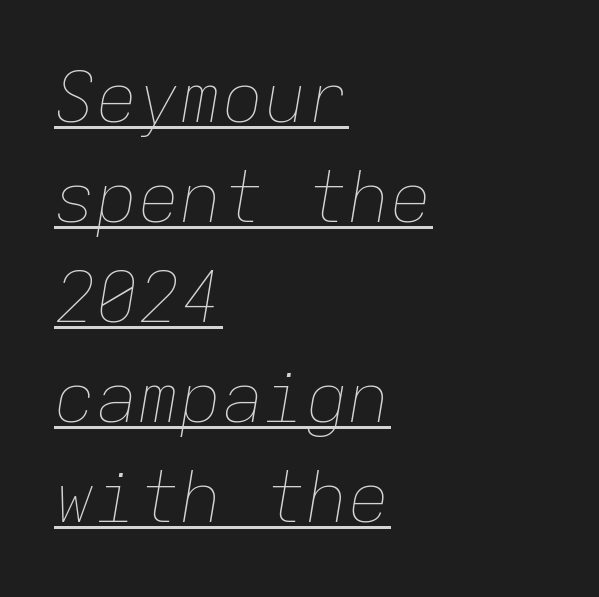
Q: Is the text bold? A: No.
Q: Is the text italic (slanted)? A: Yes, it leans right by about 9 degrees.
Q: Is the text underlined? A: Yes.
Q: How is the paragraph aligned? A: Left-aligned.
Q: Is the spacing between letters normal or unusually wide? A: Normal.
Q: Is the spacing between lines tight, normal or loose? A: Normal.
Q: Width (condensed, normal, or wide)? A: Normal.
Q: Stroke contrast? A: Low.
Q: x-height? A: Medium.
Q: Monospaced? A: Yes.
